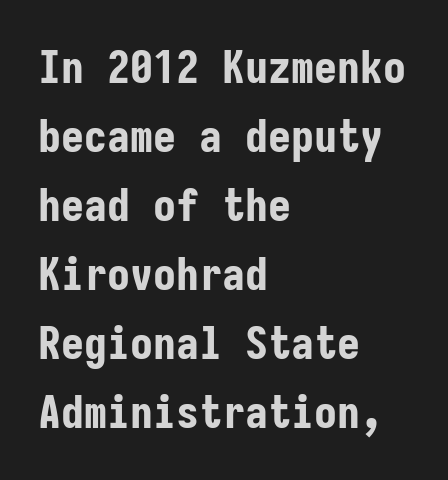
Q: Is the text bold? A: Yes.
Q: Is the text italic (slanted)? A: No, it is upright.
Q: Is the typeface a serif or a sans-serif typeface? A: Sans-serif.
Q: Is the text underlined? A: No.
Q: How is the paragraph aligned? A: Left-aligned.
Q: Is the spacing between letters normal or unusually wide? A: Normal.
Q: Is the spacing between lines tight, normal or loose? A: Normal.
Q: Width (condensed, normal, or wide)? A: Condensed.
Q: Stroke contrast? A: Low.
Q: x-height? A: Medium.
Q: Monospaced? A: Yes.
